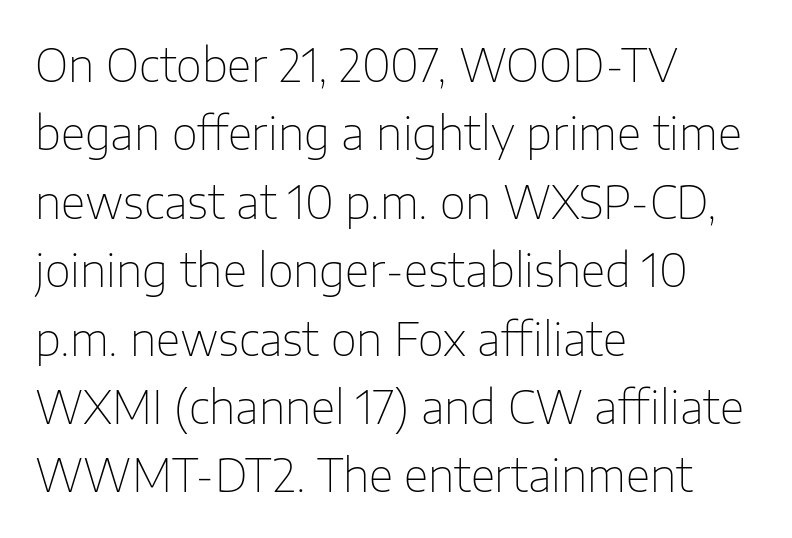
{"serif": "no", "italic": "no", "bold": "no", "weight": "thin", "width": "normal", "stroke_contrast": "low", "x_height": "medium", "monospaced": "no", "underline": "no", "align": "left", "line_spacing": "normal", "line_spacing_ratio": 1.52, "letter_spacing": "normal", "letter_spacing_em": 0.0, "glyph_px": 45}
